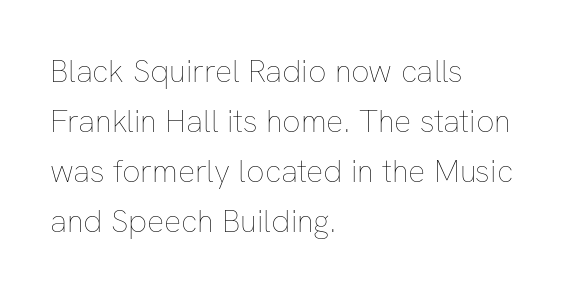
Q: Is the text bold? A: No.
Q: Is the text italic (slanted)? A: No, it is upright.
Q: Is the text underlined? A: No.
Q: How is the paragraph aligned? A: Left-aligned.
Q: Is the spacing between letters normal or unusually wide? A: Normal.
Q: Is the spacing between lines tight, normal or loose? A: Normal.
Q: Width (condensed, normal, or wide)? A: Normal.
Q: Stroke contrast? A: Low.
Q: x-height? A: Medium.
Q: Monospaced? A: No.
